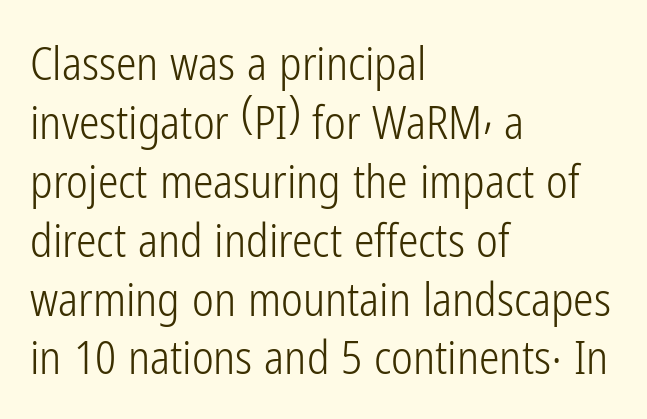
Q: Is the text bold? A: No.
Q: Is the text italic (slanted)? A: No, it is upright.
Q: Is the typeface a serif or a sans-serif typeface? A: Sans-serif.
Q: Is the text underlined? A: No.
Q: How is the paragraph aligned? A: Left-aligned.
Q: Is the spacing between letters normal or unusually wide? A: Normal.
Q: Is the spacing between lines tight, normal or loose? A: Normal.
Q: Width (condensed, normal, or wide)? A: Condensed.
Q: Stroke contrast? A: Low.
Q: x-height? A: Medium.
Q: Monospaced? A: No.
